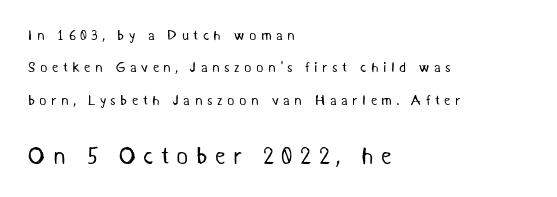
Unmarked baselines from the first word to the last. Typesetter's note — lower block bumped up in size, upper block left smaller. Line beginnings align vertically; line endings do not. In terms of letterspacing, this is a distinctly airy, spread setting.
